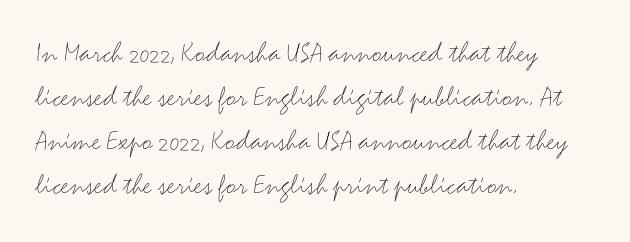
The image shows 30 px light, wide sans-serif type; set left-aligned, normal line spacing (1.47x), normal letter spacing, not underlined; medium stroke contrast and a small x-height.
